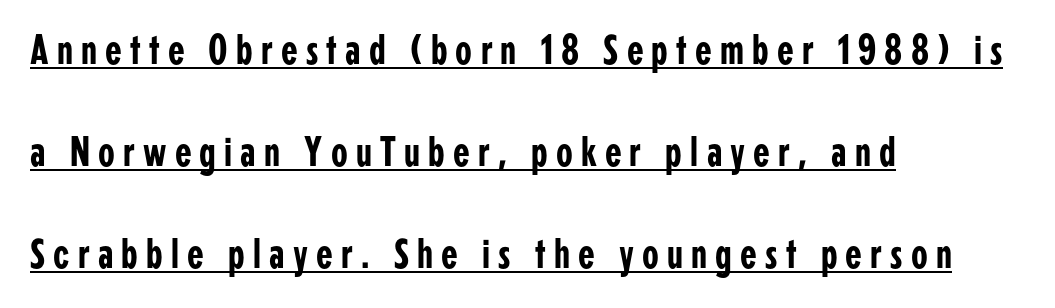
Q: Is the text italic (slanted)? A: No, it is upright.
Q: Is the typeface a serif or a sans-serif typeface? A: Sans-serif.
Q: Is the text underlined? A: Yes.
Q: How is the paragraph aligned? A: Left-aligned.
Q: Is the spacing between lines tight, normal or loose? A: Loose.
Q: Width (condensed, normal, or wide)? A: Condensed.
Q: Stroke contrast? A: Low.
Q: x-height? A: Medium.
Q: Monospaced? A: No.
